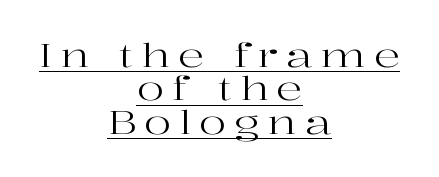
Caption: lettering with a line underneath. These lines huddle together more closely than default settings would place them. Note: serifs present on the glyphs. The typography opts for an upright posture over an oblique one. How are the letters spaced? Widely, with obvious added tracking.
